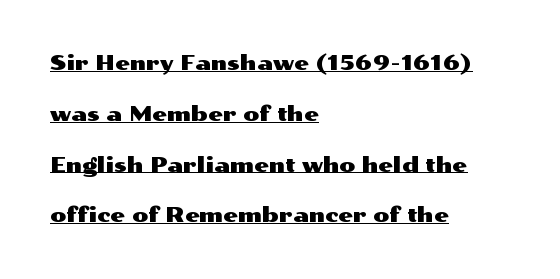
{"italic": "no", "underline": "yes", "align": "left", "line_spacing": "loose", "line_spacing_ratio": 2.42, "letter_spacing": "normal", "letter_spacing_em": 0.0, "glyph_px": 21}
